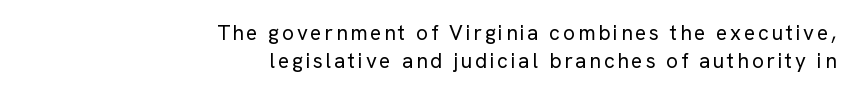
A roman cut, with each character standing at attention. Compared with a typical body face, this is equally light or lighter still. Summary of vertical rhythm: regular, with standard interline spacing. Words float on clear page, feet unadorned.
